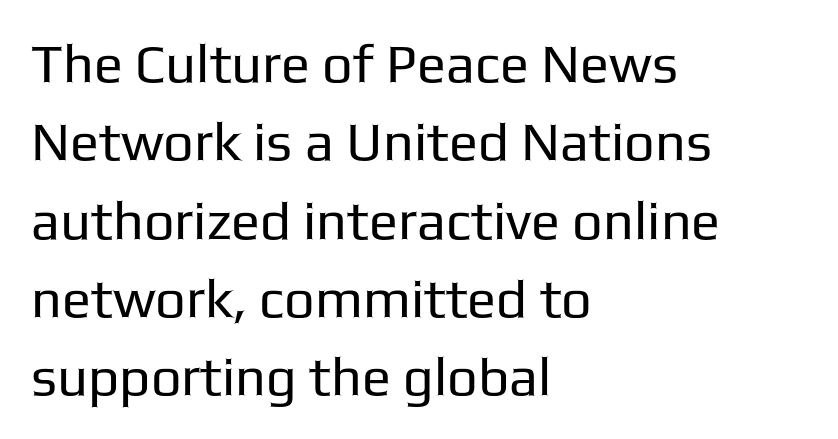
{"serif": "no", "italic": "no", "bold": "no", "weight": "regular", "width": "normal", "stroke_contrast": "low", "x_height": "medium", "monospaced": "no", "underline": "no", "align": "left", "line_spacing": "normal", "line_spacing_ratio": 1.45, "letter_spacing": "normal", "letter_spacing_em": 0.0, "glyph_px": 54}
